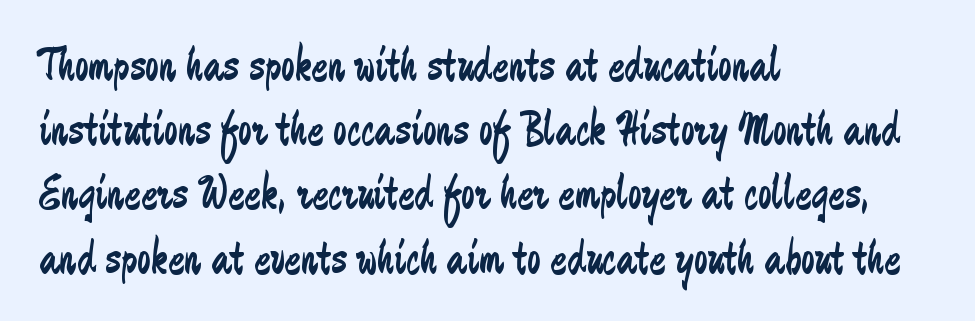
The image shows 49 px regular-weight, condensed sans-serif type; set left-aligned, normal line spacing (1.31x), normal letter spacing, not underlined; low stroke contrast and a medium x-height.
